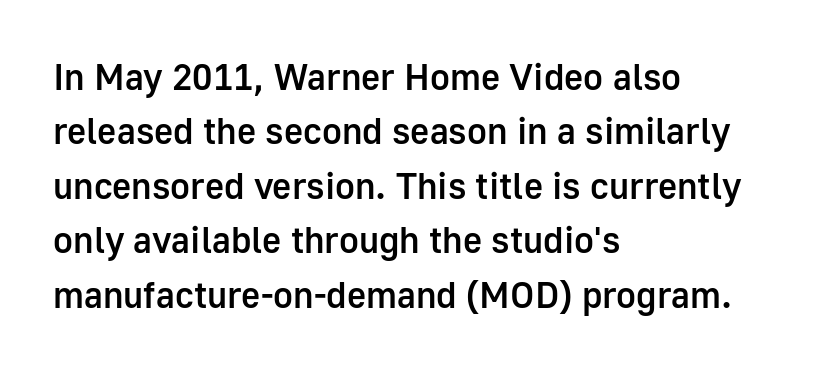
{"serif": "no", "italic": "no", "bold": "semi", "weight": "semibold", "width": "normal", "stroke_contrast": "low", "x_height": "medium", "monospaced": "no", "underline": "no", "align": "left", "line_spacing": "normal", "line_spacing_ratio": 1.47, "letter_spacing": "normal", "letter_spacing_em": 0.0, "glyph_px": 37}
